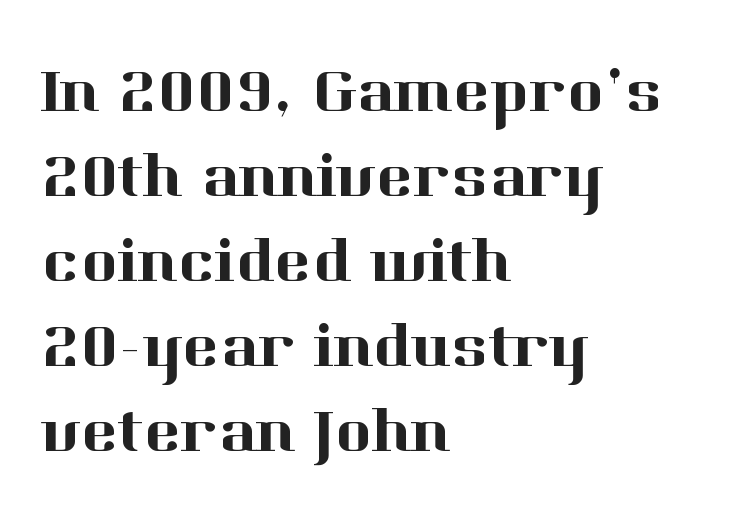
Nobody drew a line under any word here. Each letter keeps its own natural width here, so spacing adapts to shape. Posture: straight, roman, zero tilt. Vertically, the passage feels balanced, rows spaced as you'd expect. Stroke terminals: seriffed.
